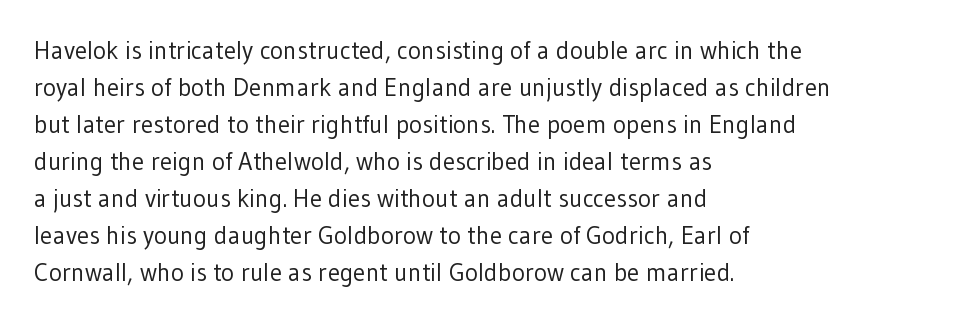
{"italic": "no", "bold": "no", "underline": "no", "align": "left", "line_spacing": "normal", "line_spacing_ratio": 1.48, "letter_spacing": "normal", "letter_spacing_em": 0.0, "glyph_px": 25}
